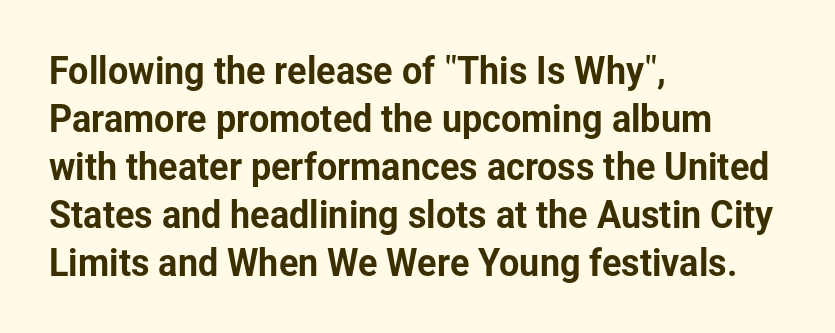
{"serif": "no", "italic": "no", "width": "normal", "stroke_contrast": "low", "x_height": "medium", "monospaced": "no", "underline": "no", "align": "left", "line_spacing": "normal", "line_spacing_ratio": 1.33, "letter_spacing": "normal", "letter_spacing_em": 0.0, "glyph_px": 36}
